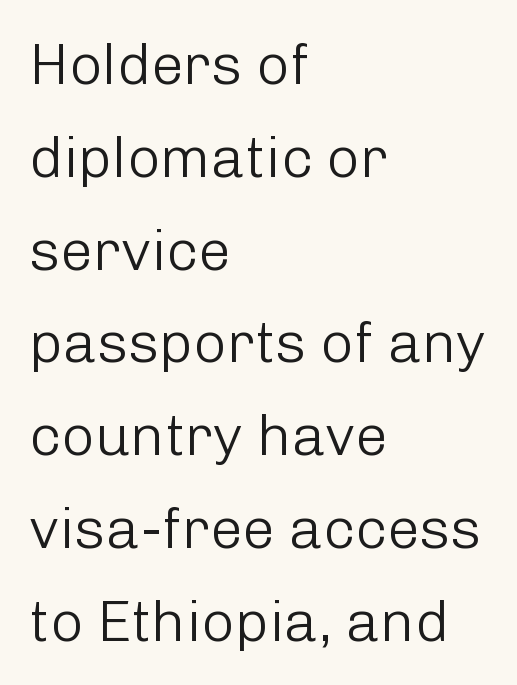
The image shows 58 px light sans-serif type, upright; set left-aligned, normal line spacing (1.6x), normal letter spacing, not underlined; low stroke contrast and a medium x-height.
